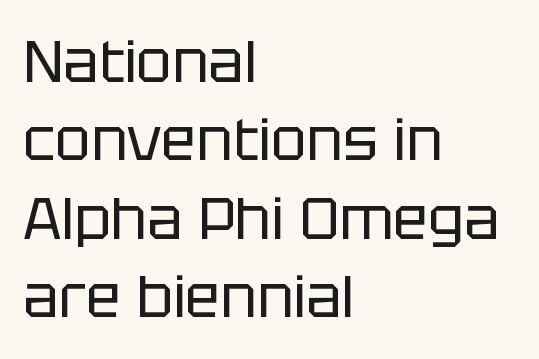
Q: Is the text bold? A: No.
Q: Is the text italic (slanted)? A: No, it is upright.
Q: Is the typeface a serif or a sans-serif typeface? A: Sans-serif.
Q: Is the text underlined? A: No.
Q: How is the paragraph aligned? A: Left-aligned.
Q: Is the spacing between letters normal or unusually wide? A: Normal.
Q: Is the spacing between lines tight, normal or loose? A: Normal.
Q: Width (condensed, normal, or wide)? A: Normal.
Q: Stroke contrast? A: Low.
Q: x-height? A: Large.
Q: Monospaced? A: No.
